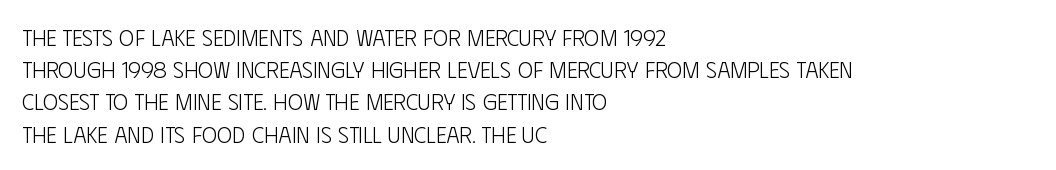
Regarding leading, the lines here are spaced in the standard way. The setting favours the left margin, as ordinary paragraphs usually do. The typeface has the unassuming heft of standard copy or less. The tracking reads as untouched default to a designer's eye. Type without underlining. Vertical strokes here are truly vertical.
